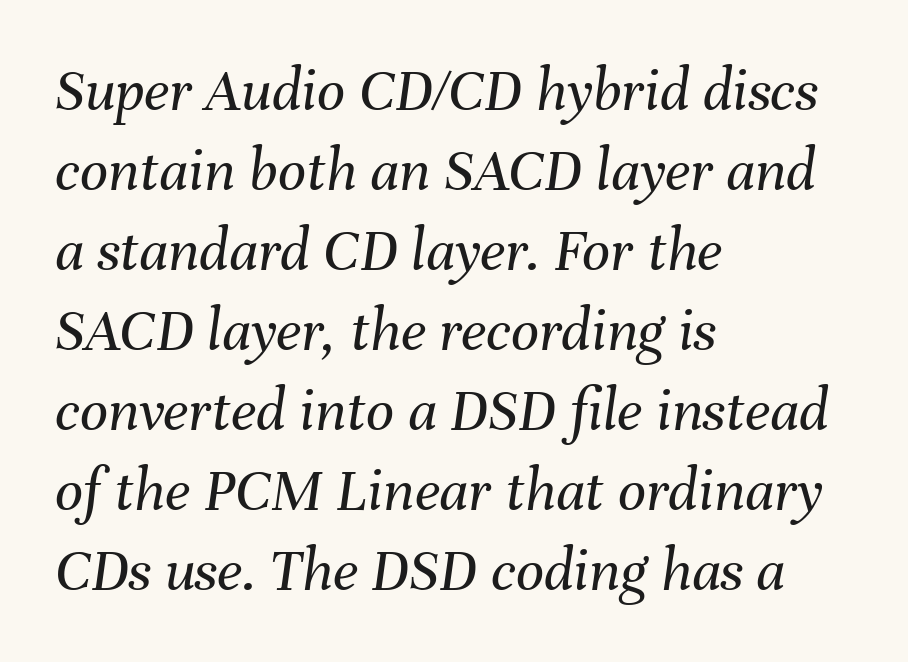
{"italic": "yes", "lean": "right", "slant_degrees": 8, "bold": "no", "weight": "regular", "width": "normal", "stroke_contrast": "medium", "x_height": "medium", "monospaced": "no", "underline": "no", "align": "left", "line_spacing": "normal", "line_spacing_ratio": 1.29, "letter_spacing": "normal", "letter_spacing_em": 0.0, "glyph_px": 62}
